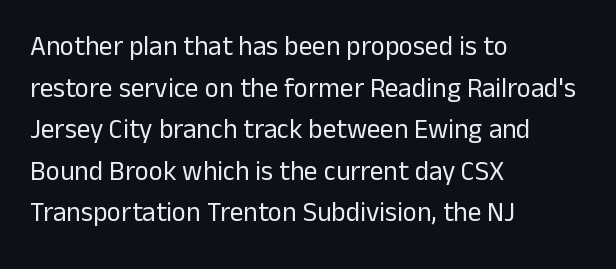
This sample uses an upright cut, with every glyph sitting square on the baseline. Lines of text with bare space underneath. The setting favours the left margin, as ordinary paragraphs usually do. Leading: standard. The typesetting does not lean heavy: it is not bold. You could call the tracking neutral — neither tight nor loose.
